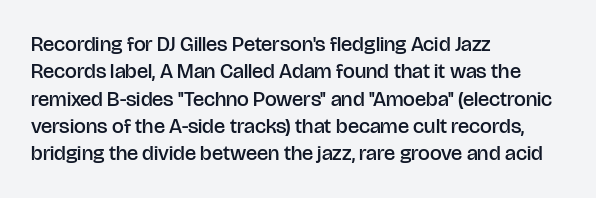
Q: Is the text bold? A: Semi-bold.
Q: Is the text italic (slanted)? A: No, it is upright.
Q: Is the text underlined? A: No.
Q: How is the paragraph aligned? A: Left-aligned.
Q: Is the spacing between letters normal or unusually wide? A: Normal.
Q: Is the spacing between lines tight, normal or loose? A: Normal.
